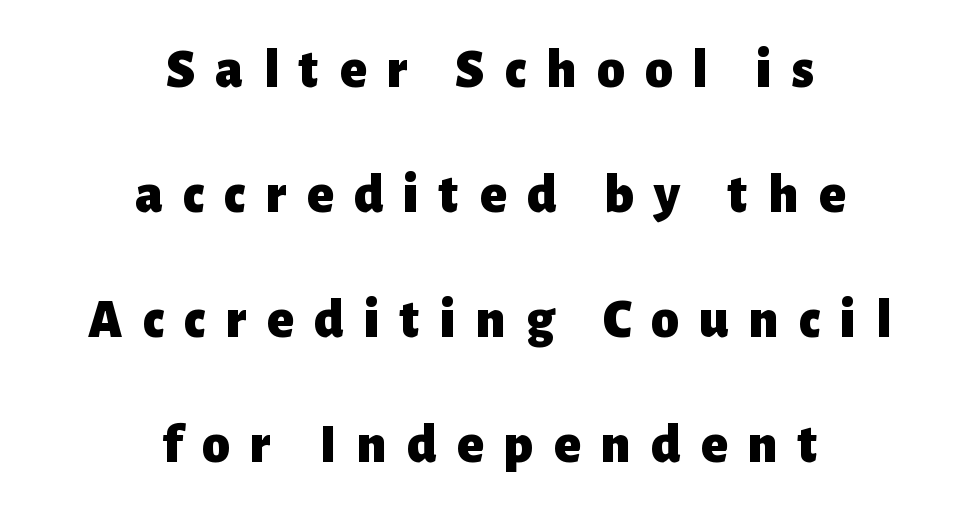
Q: Is the text bold? A: Yes.
Q: Is the text italic (slanted)? A: No, it is upright.
Q: Is the typeface a serif or a sans-serif typeface? A: Sans-serif.
Q: Is the text underlined? A: No.
Q: How is the paragraph aligned? A: Centered.
Q: Is the spacing between letters normal or unusually wide? A: Unusually wide.
Q: Is the spacing between lines tight, normal or loose? A: Loose.
Q: Width (condensed, normal, or wide)? A: Normal.
Q: Stroke contrast? A: Low.
Q: x-height? A: Medium.
Q: Monospaced? A: No.
